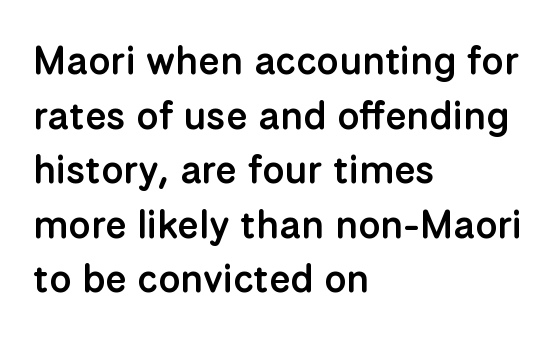
{"serif": "no", "italic": "no", "bold": "semi", "weight": "semibold", "width": "normal", "stroke_contrast": "low", "x_height": "medium", "monospaced": "no", "underline": "no", "align": "left", "line_spacing": "normal", "line_spacing_ratio": 1.4, "letter_spacing": "normal", "letter_spacing_em": 0.0, "glyph_px": 39}
